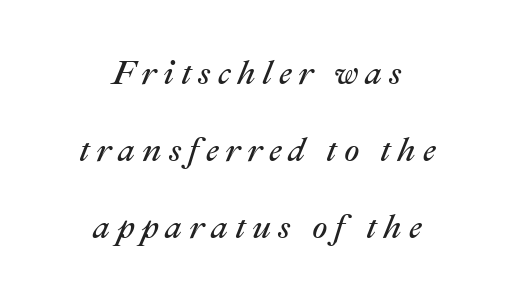
{"italic": "yes", "lean": "right", "slant_degrees": 22, "bold": "no", "weight": "regular", "width": "normal", "stroke_contrast": "medium", "x_height": "medium", "monospaced": "no", "underline": "no", "align": "center", "line_spacing": "loose", "line_spacing_ratio": 2.27, "letter_spacing": "wide", "letter_spacing_em": 0.2, "glyph_px": 34}
